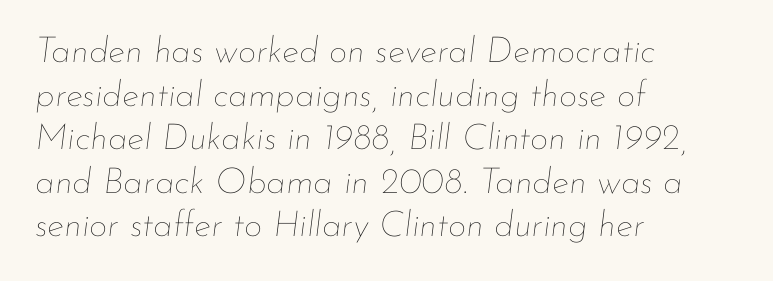
The image shows 36 px thin type, italic (leaning right); set left-aligned, line spacing 1.21x, normal letter spacing, not underlined; low stroke contrast and a small x-height.
